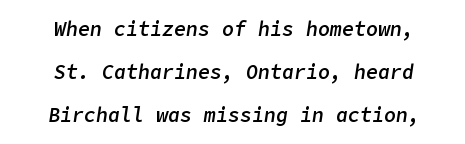
Q: Is the text bold? A: Semi-bold.
Q: Is the text italic (slanted)? A: Yes, it leans right by about 9 degrees.
Q: Is the text underlined? A: No.
Q: How is the paragraph aligned? A: Centered.
Q: Is the spacing between letters normal or unusually wide? A: Normal.
Q: Is the spacing between lines tight, normal or loose? A: Loose.
